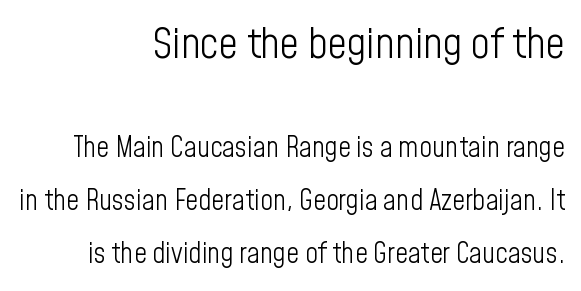
The text was rendered using a sans face with plain stroke endings. Looks like regular typesetting: each glyph gets only the width it needs. The passage shown has conventional tracking throughout. Short and long lines alike share a common ending point at right. Characters remain perfectly vertical along every line. Compare the two chunks: the upper has the greater cap height.
